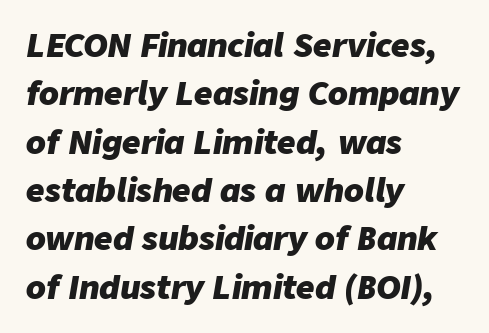
The image shows 32 px heavy type, italic (leaning right); set left-aligned, normal line spacing (1.51x), normal letter spacing, not underlined; low stroke contrast and a medium x-height.
